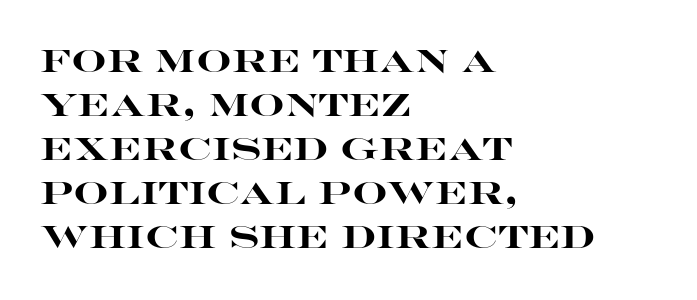
Q: Is the text bold? A: Yes.
Q: Is the text italic (slanted)? A: No, it is upright.
Q: Is the typeface a serif or a sans-serif typeface? A: Serif.
Q: Is the text underlined? A: No.
Q: How is the paragraph aligned? A: Left-aligned.
Q: Is the spacing between letters normal or unusually wide? A: Normal.
Q: Is the spacing between lines tight, normal or loose? A: Normal.
Q: Width (condensed, normal, or wide)? A: Wide.
Q: Stroke contrast? A: High.
Q: x-height? A: Large.
Q: Monospaced? A: No.
